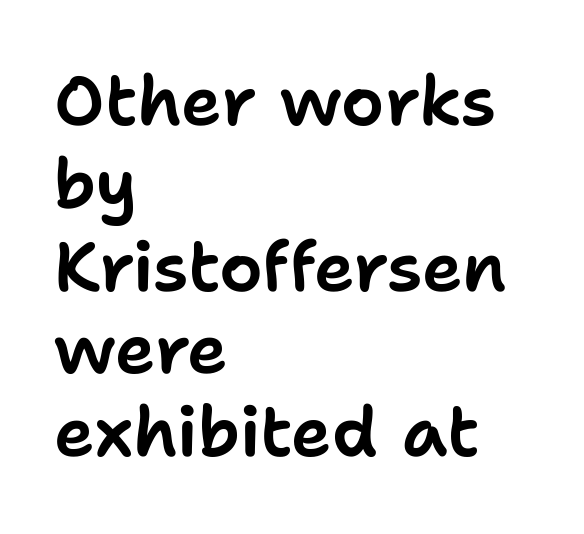
{"serif": "no", "italic": "no", "width": "normal", "stroke_contrast": "low", "x_height": "medium", "monospaced": "no", "underline": "no", "align": "left", "line_spacing_ratio": 1.2, "letter_spacing": "normal", "letter_spacing_em": 0.0, "glyph_px": 69}
